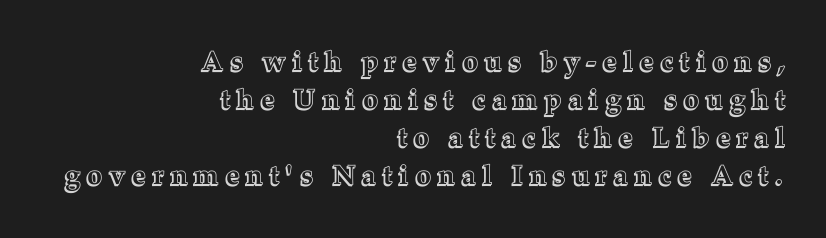
Line ends are locked; line starts wander. The strip under each line holds only bare page. The specimen reads as upright at a glance. Honestly, the letter spacing is so wide it's the main thing you notice.
